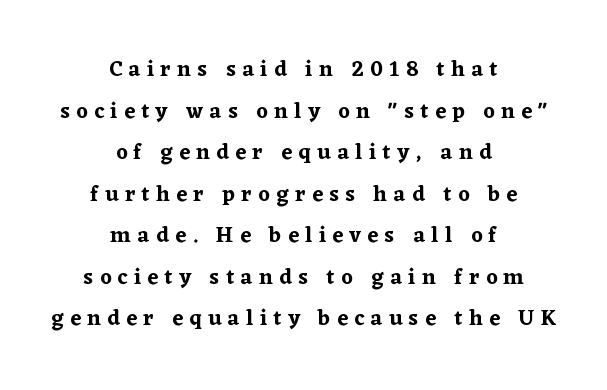
{"italic": "no", "underline": "no", "align": "center", "line_spacing_ratio": 1.89, "letter_spacing": "wide", "letter_spacing_em": 0.29, "glyph_px": 22}
